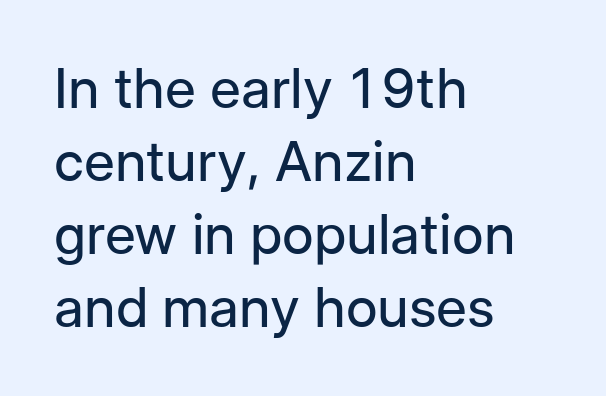
The image shows 55 px regular-weight sans-serif type, upright; set left-aligned, normal line spacing (1.33x), normal letter spacing, not underlined; low stroke contrast and a medium x-height.
